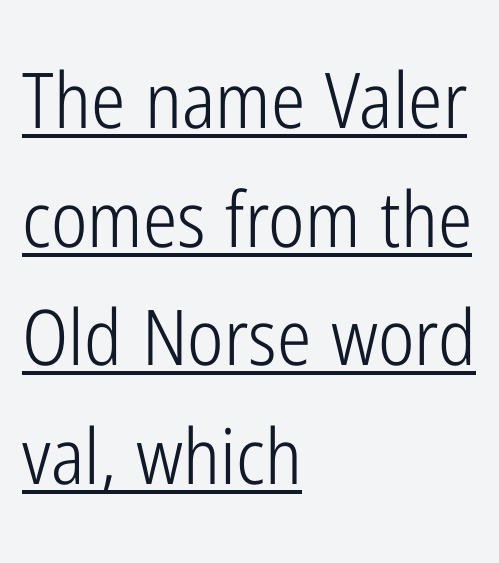
{"serif": "no", "italic": "no", "bold": "no", "weight": "light", "width": "condensed", "stroke_contrast": "low", "x_height": "medium", "monospaced": "no", "underline": "yes", "align": "left", "line_spacing": "normal", "line_spacing_ratio": 1.54, "letter_spacing": "normal", "letter_spacing_em": 0.0, "glyph_px": 77}
